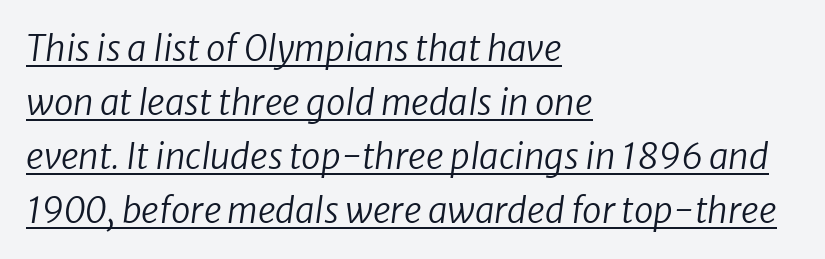
{"italic": "yes", "lean": "right", "slant_degrees": 8, "bold": "no", "weight": "regular", "width": "normal", "stroke_contrast": "low", "x_height": "medium", "monospaced": "no", "underline": "yes", "align": "left", "line_spacing": "normal", "line_spacing_ratio": 1.54, "letter_spacing": "normal", "letter_spacing_em": 0.0, "glyph_px": 35}
